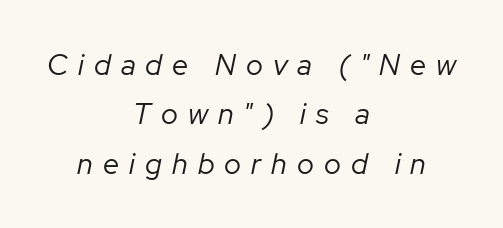
The image shows 29 px regular-weight type, italic (leaning right); set centered, normal line spacing (1.7x), unusually wide letter spacing (+0.35 em), not underlined; low stroke contrast and a medium x-height.
